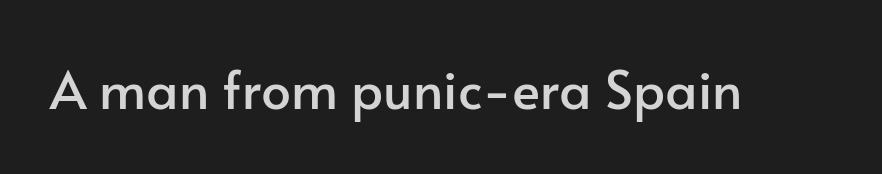
Every character sits straight up, as roman type does. Plain, unruled lines of type. This rendering employs a face without finishing strokes, i.e., a sans-serif. Default kerning and tracking; the words read as compact shapes. Do the characters align in a grid? No, the font is proportional.
